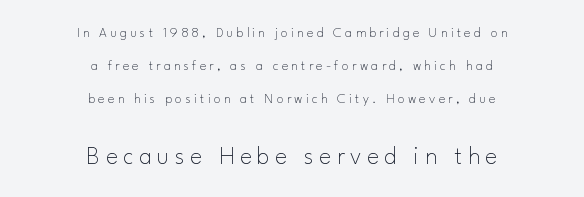
The image shows 25 px text type, upright; set centered, loose line spacing (2.35x), unusually wide letter spacing (+0.23 em), not underlined; the second (bottom) block is 1.79x larger.
